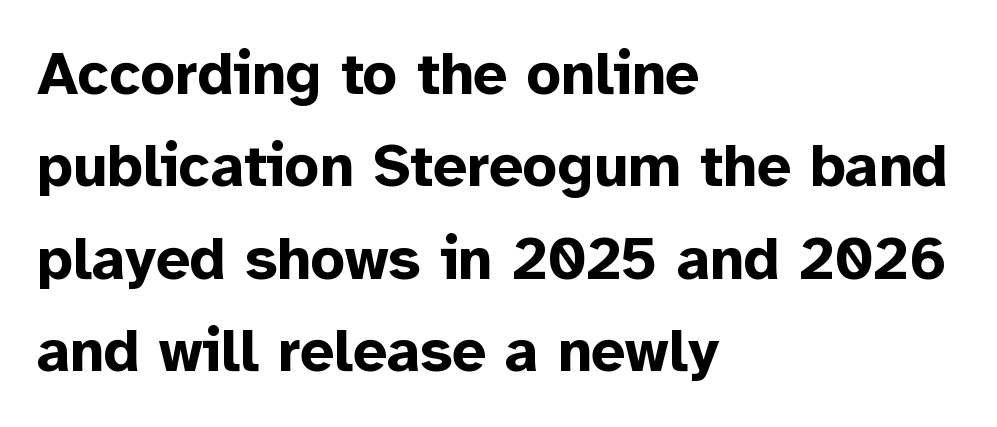
The image shows 60 px bold sans-serif type, upright; set left-aligned, normal line spacing (1.54x), normal letter spacing, not underlined; low stroke contrast and a medium x-height.
